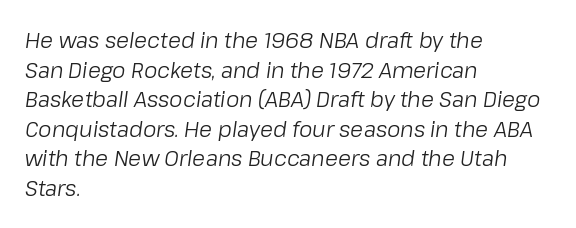
The image shows 21 px text type, italic (leaning right); set left-aligned, normal line spacing (1.41x), normal letter spacing, not underlined.
